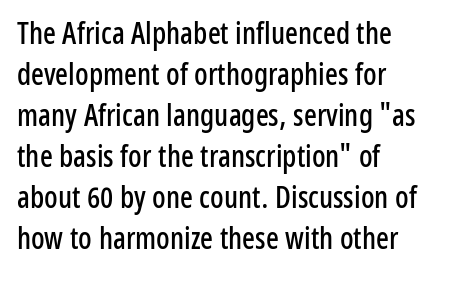
Q: Is the text italic (slanted)? A: No, it is upright.
Q: Is the typeface a serif or a sans-serif typeface? A: Sans-serif.
Q: Is the text underlined? A: No.
Q: How is the paragraph aligned? A: Left-aligned.
Q: Is the spacing between letters normal or unusually wide? A: Normal.
Q: Is the spacing between lines tight, normal or loose? A: Normal.
Q: Width (condensed, normal, or wide)? A: Condensed.
Q: Stroke contrast? A: Low.
Q: x-height? A: Medium.
Q: Monospaced? A: No.
